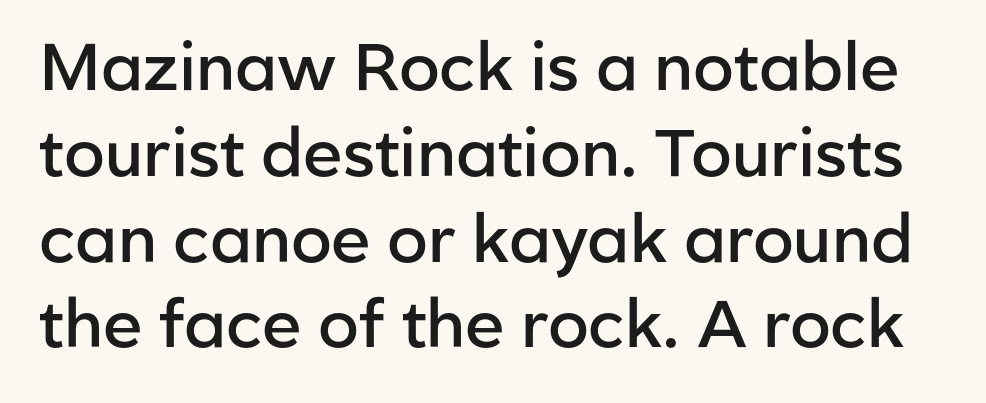
{"serif": "no", "italic": "no", "bold": "semi", "weight": "semibold", "width": "normal", "stroke_contrast": "low", "x_height": "medium", "monospaced": "no", "underline": "no", "line_spacing": "normal", "line_spacing_ratio": 1.3, "letter_spacing": "normal", "letter_spacing_em": 0.0, "glyph_px": 66}
